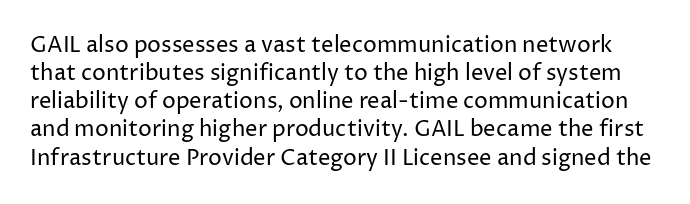
The passage shown is not bold in any degree. Italic? Not at all — the glyphs are vertical. A typesetter would call this leading conventional body-copy spacing. A clean baseline with only descenders dipping below it. Nobody touched the tracking dial on this one.
